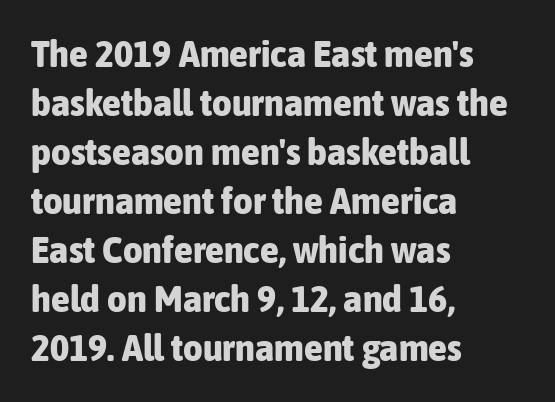
Q: Is the text bold? A: Yes.
Q: Is the text italic (slanted)? A: No, it is upright.
Q: Is the typeface a serif or a sans-serif typeface? A: Sans-serif.
Q: Is the text underlined? A: No.
Q: How is the paragraph aligned? A: Left-aligned.
Q: Is the spacing between letters normal or unusually wide? A: Normal.
Q: Is the spacing between lines tight, normal or loose? A: Normal.
Q: Width (condensed, normal, or wide)? A: Condensed.
Q: Stroke contrast? A: Low.
Q: x-height? A: Medium.
Q: Monospaced? A: No.
